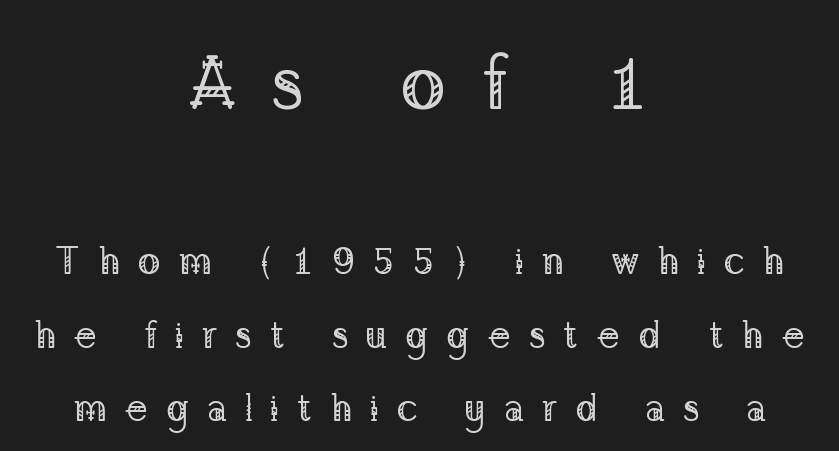
Q: Is the text bold? A: No.
Q: Is the text italic (slanted)? A: No, it is upright.
Q: Is the typeface a serif or a sans-serif typeface? A: Serif.
Q: Is the text underlined? A: No.
Q: How is the paragraph aligned? A: Centered.
Q: Is the spacing between letters normal or unusually wide? A: Unusually wide.
Q: Is the spacing between lines tight, normal or loose? A: Loose.
Q: Which block of text is set in a larger size, the first (top) or the second (bottom)? A: The first (top) one.
Q: Width (condensed, normal, or wide)? A: Normal.
Q: Stroke contrast? A: Low.
Q: x-height? A: Medium.
Q: Monospaced? A: No.
